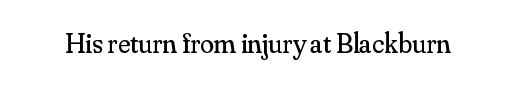
Q: Is the text bold? A: No.
Q: Is the text italic (slanted)? A: No, it is upright.
Q: Is the typeface a serif or a sans-serif typeface? A: Serif.
Q: Is the text underlined? A: No.
Q: Is the spacing between letters normal or unusually wide? A: Normal.
Q: Width (condensed, normal, or wide)? A: Normal.
Q: Stroke contrast? A: Medium.
Q: x-height? A: Small.
Q: Monospaced? A: No.
